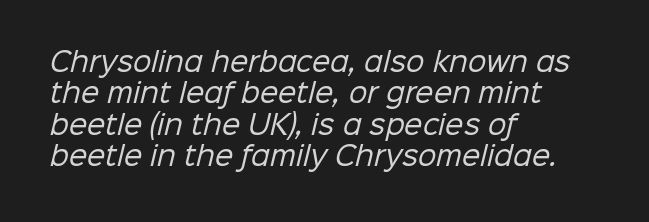
The image shows 26 px text type; set left-aligned, line spacing 1.21x, normal letter spacing, not underlined.
